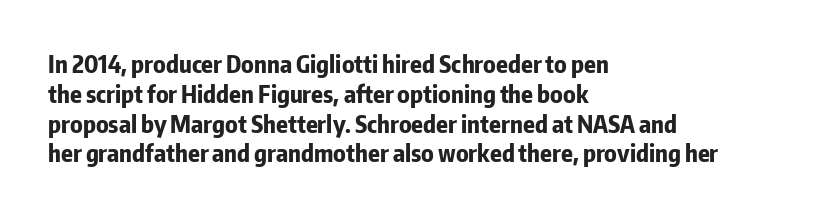
Q: Is the text bold? A: Yes.
Q: Is the text italic (slanted)? A: No, it is upright.
Q: Is the text underlined? A: No.
Q: How is the paragraph aligned? A: Left-aligned.
Q: Is the spacing between letters normal or unusually wide? A: Normal.
